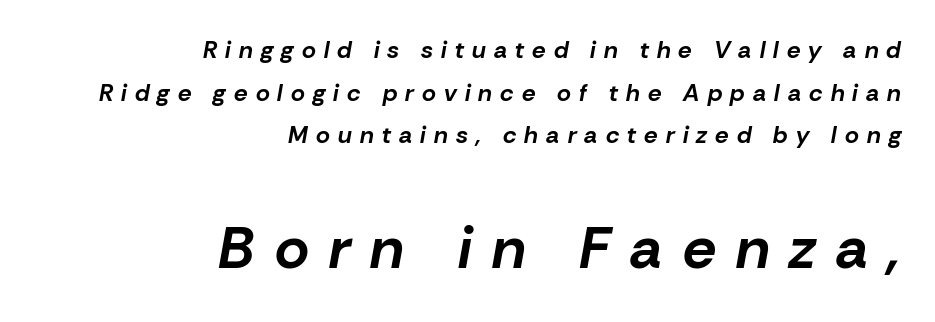
Q: Is the text bold? A: Yes.
Q: Is the text italic (slanted)? A: Yes, it leans right by about 10 degrees.
Q: Is the text underlined? A: No.
Q: How is the paragraph aligned? A: Right-aligned.
Q: Is the spacing between letters normal or unusually wide? A: Unusually wide.
Q: Which block of text is set in a larger size, the first (top) or the second (bottom)? A: The second (bottom) one.
Q: Width (condensed, normal, or wide)? A: Normal.
Q: Stroke contrast? A: Low.
Q: x-height? A: Medium.
Q: Monospaced? A: No.
